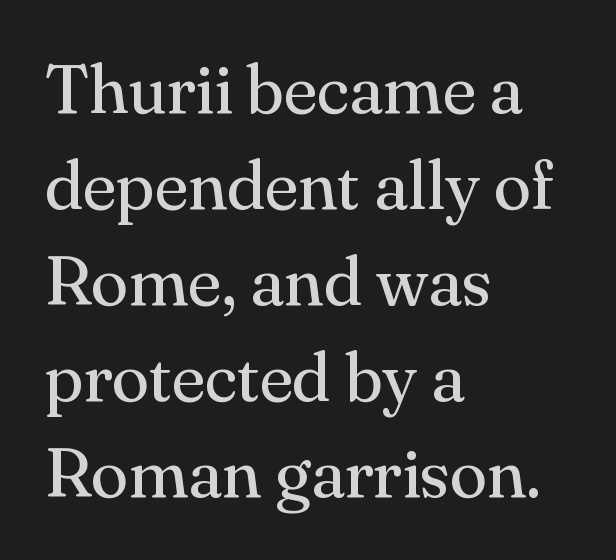
These lines were composed using upright roman letters. These glyphs show unthickened strokes, regular width or finer. You could not count columns in this text — the font is proportionally spaced. Serif or sans? Serif — the stroke terminals have little feet. One glance says typical: line gaps are just what's usual. The glyphs are unaccompanied by any horizontal stroke below them.
